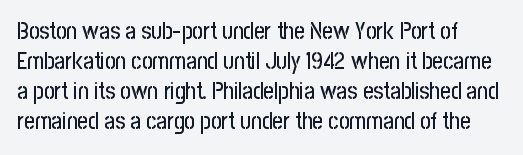
{"italic": "no", "underline": "no", "align": "left", "line_spacing": "normal", "line_spacing_ratio": 1.31, "letter_spacing": "normal", "letter_spacing_em": 0.0, "glyph_px": 23}
